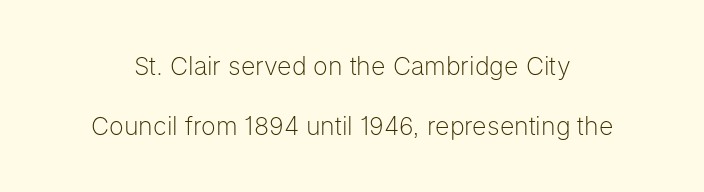
The image shows 25 px text type, upright; set loose line spacing (2.39x), normal letter spacing, not underlined.
